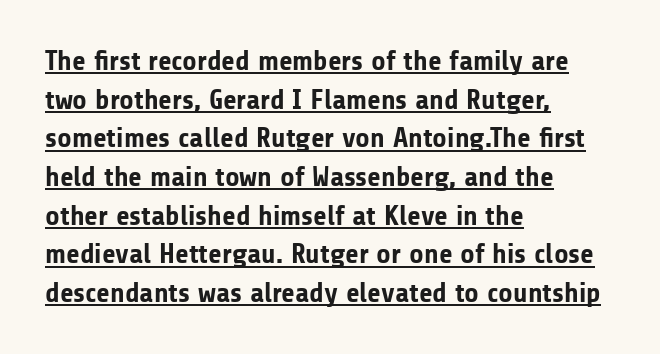
Q: Is the text bold? A: Yes.
Q: Is the text italic (slanted)? A: No, it is upright.
Q: Is the typeface a serif or a sans-serif typeface? A: Sans-serif.
Q: Is the text underlined? A: Yes.
Q: How is the paragraph aligned? A: Left-aligned.
Q: Is the spacing between letters normal or unusually wide? A: Normal.
Q: Is the spacing between lines tight, normal or loose? A: Normal.
Q: Width (condensed, normal, or wide)? A: Normal.
Q: Stroke contrast? A: Low.
Q: x-height? A: Medium.
Q: Monospaced? A: No.
